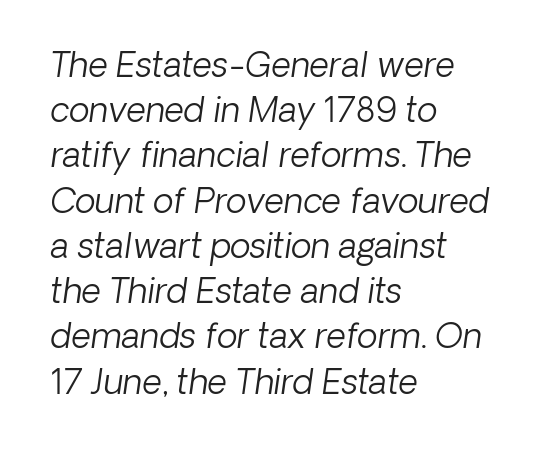
The zone under the glyphs is completely vacant. Character widths vary here, with narrow letters taking less room than wide ones. The paragraph has a hard left edge and a soft right edge. The letters sit at their default tracking, neither squeezed nor spread.
